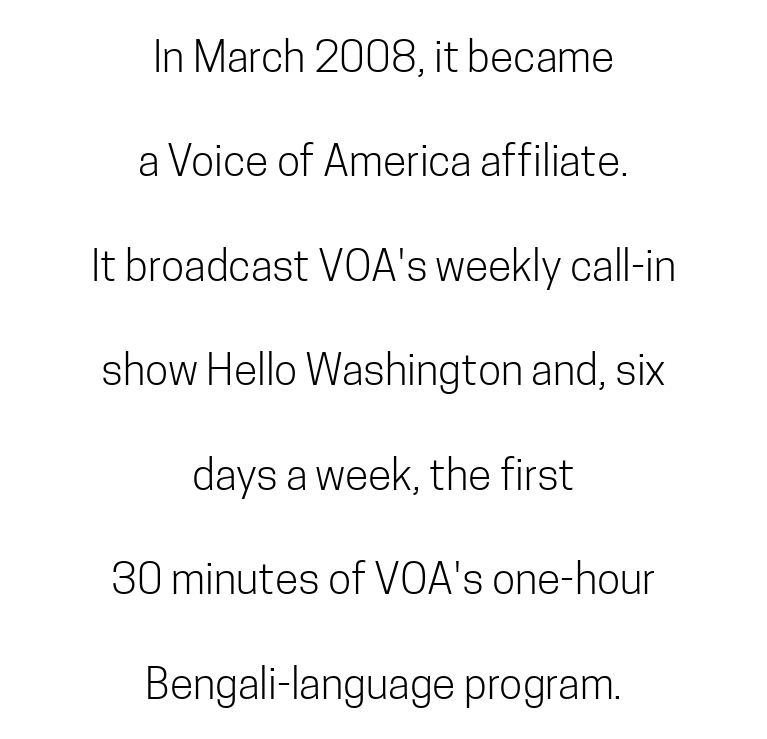
{"serif": "no", "italic": "no", "bold": "no", "weight": "light", "width": "condensed", "stroke_contrast": "low", "x_height": "medium", "monospaced": "no", "underline": "no", "align": "center", "line_spacing": "loose", "line_spacing_ratio": 2.43, "letter_spacing": "normal", "letter_spacing_em": 0.0, "glyph_px": 43}
